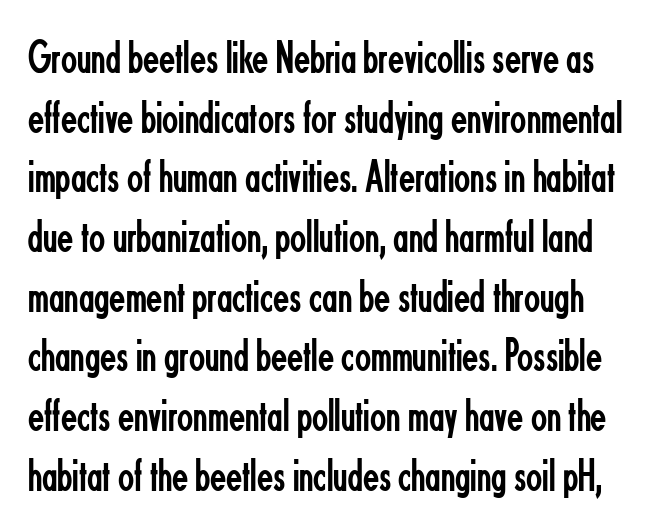
The image shows 47 px regular-weight, condensed sans-serif type, upright; set normal line spacing (1.27x), normal letter spacing, not underlined; low stroke contrast and a small x-height.
